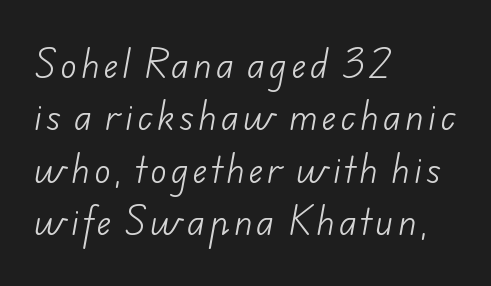
Q: Is the text bold? A: No.
Q: Is the typeface a serif or a sans-serif typeface? A: Sans-serif.
Q: Is the text underlined? A: No.
Q: How is the paragraph aligned? A: Left-aligned.
Q: Is the spacing between lines tight, normal or loose? A: Normal.
Q: Width (condensed, normal, or wide)? A: Normal.
Q: Stroke contrast? A: Low.
Q: x-height? A: Small.
Q: Monospaced? A: No.
